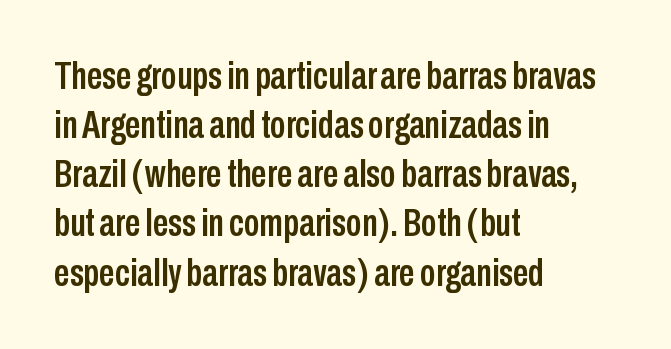
The image shows 39 px condensed sans-serif type, upright; set left-aligned, normal line spacing (1.26x), normal letter spacing, not underlined; low stroke contrast and a medium x-height.
